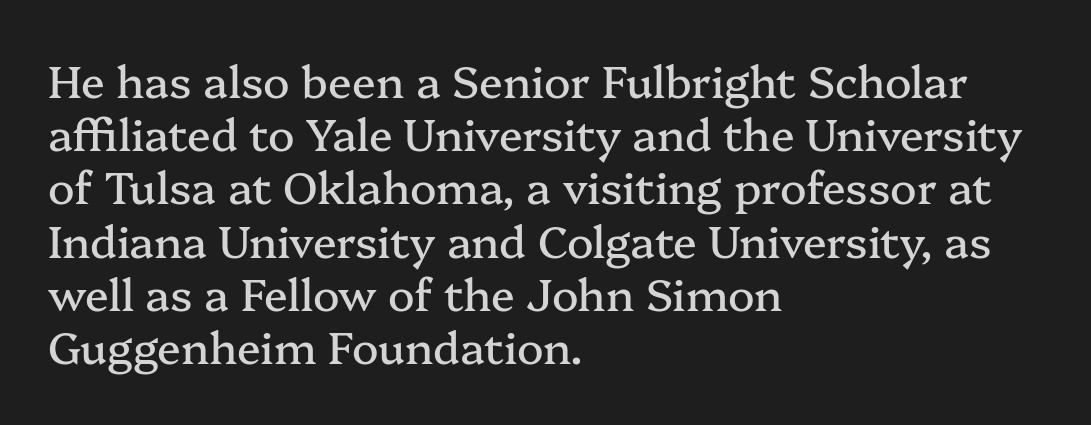
The image shows 44 px serif type, upright; set left-aligned, line spacing 1.21x, normal letter spacing, not underlined; medium stroke contrast and a medium x-height.
